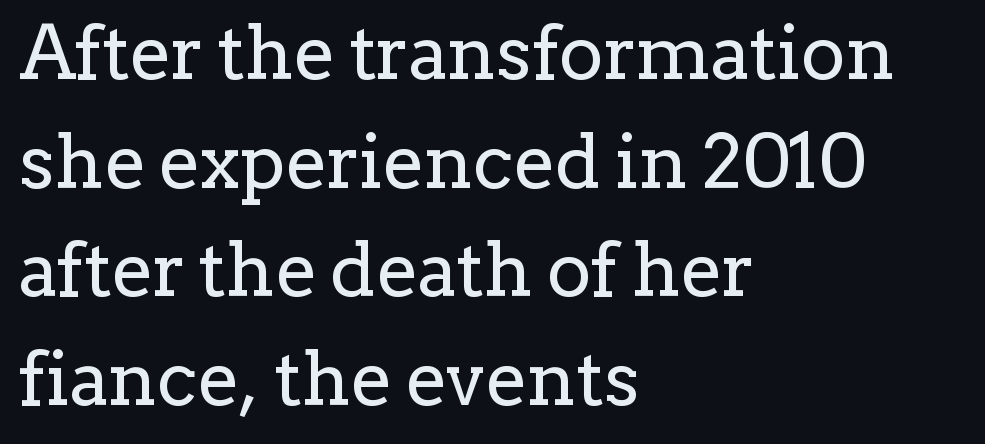
Q: Is the text bold? A: No.
Q: Is the text italic (slanted)? A: No, it is upright.
Q: Is the typeface a serif or a sans-serif typeface? A: Serif.
Q: Is the text underlined? A: No.
Q: How is the paragraph aligned? A: Left-aligned.
Q: Is the spacing between letters normal or unusually wide? A: Normal.
Q: Is the spacing between lines tight, normal or loose? A: Normal.
Q: Width (condensed, normal, or wide)? A: Normal.
Q: Stroke contrast? A: Low.
Q: x-height? A: Medium.
Q: Monospaced? A: No.
